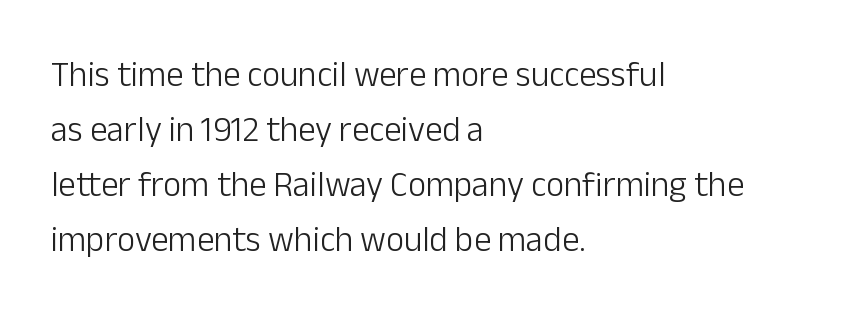
The characters display no serif detailing; their extremities are plain. Default kerning and tracking; the words read as compact shapes. The specimen reads as upright at a glance. The compositor pushed each line to the left boundary. Regarding leading, the lines here are spaced in the standard way. This reads as an unemphasized weight, regular at the heaviest.
